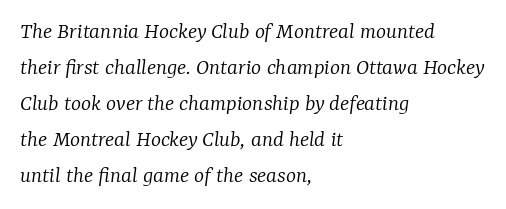
{"italic": "yes", "lean": "right", "slant_degrees": 7, "bold": "no", "underline": "no", "align": "left", "line_spacing": "normal", "line_spacing_ratio": 1.5, "letter_spacing": "normal", "letter_spacing_em": 0.0, "glyph_px": 24}
